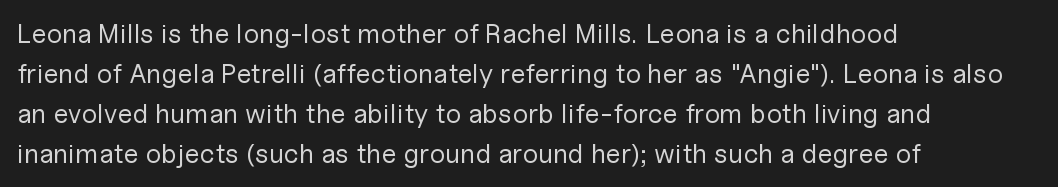
{"italic": "no", "bold": "no", "underline": "no", "align": "left", "line_spacing": "normal", "line_spacing_ratio": 1.48, "letter_spacing": "normal", "letter_spacing_em": 0.0, "glyph_px": 27}
